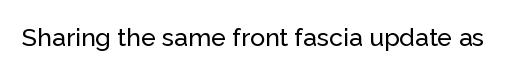
If you drew a line through each stem, it would be perfectly vertical. Characters follow at the spacing the type designer built in. The words here are not underlined.
